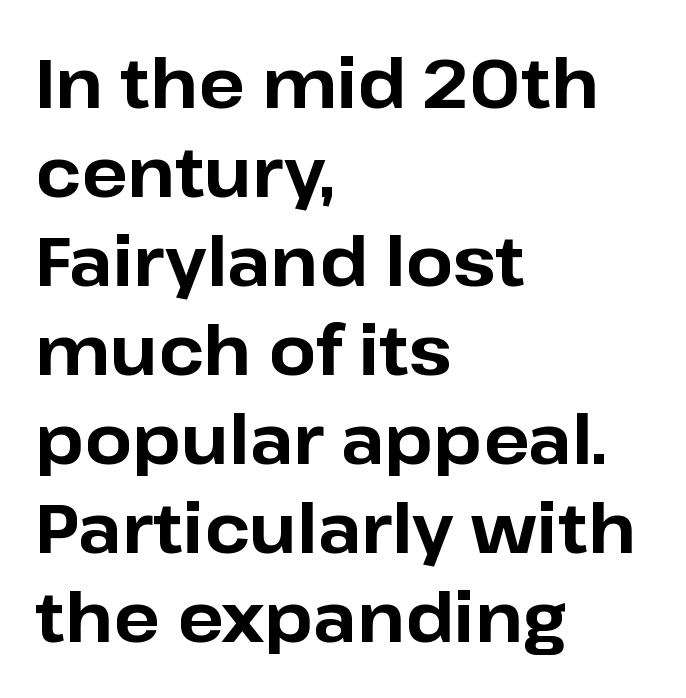
The image shows 68 px bold sans-serif type, upright; set left-aligned, normal line spacing (1.31x), normal letter spacing, not underlined; low stroke contrast and a medium x-height.
